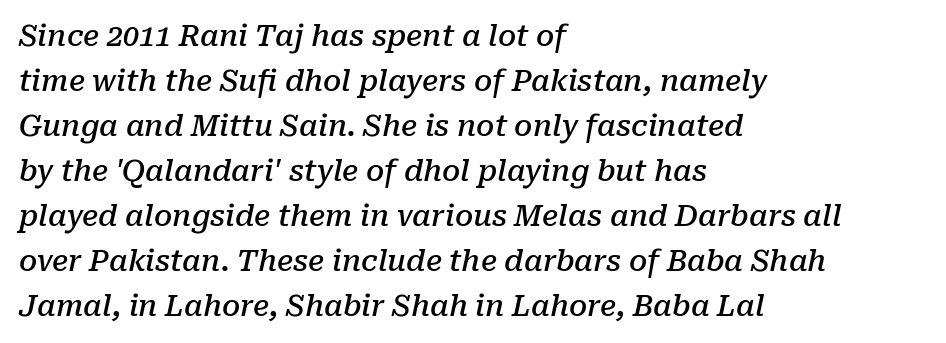
Type without underlining. Honestly, the row spacing looks completely unremarkable. Each letter keeps its own natural width here, so spacing adapts to shape. Set as a demibold, roughly 600 on the weight scale. Observe the lean: these are italic letterforms.
